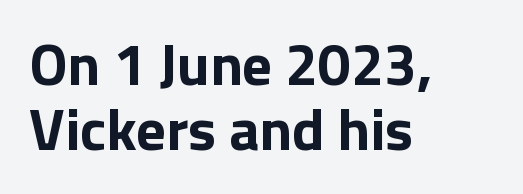
The image shows 59 px bold sans-serif type, upright; set left-aligned, tight line spacing (1.1x), normal letter spacing, not underlined; low stroke contrast and a medium x-height.
